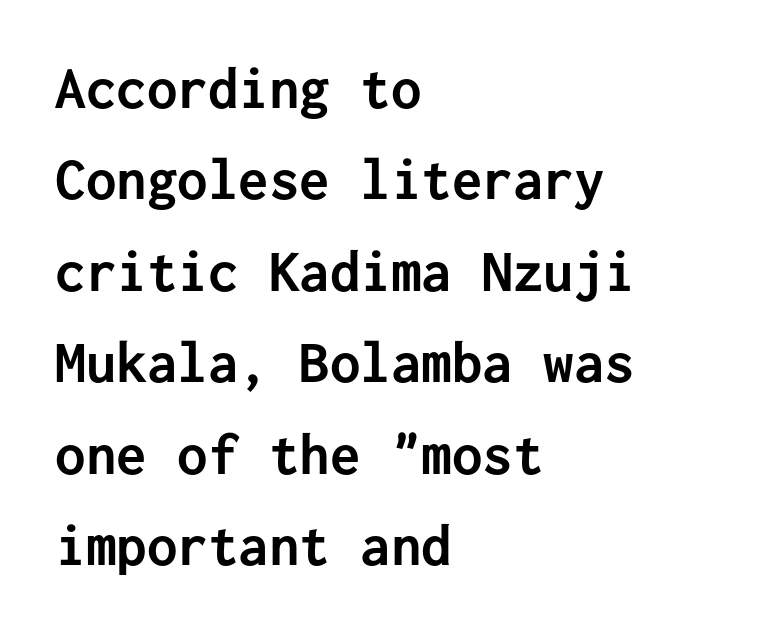
The image shows 61 px semibold sans-serif type, upright, monospaced; set left-aligned, normal line spacing (1.5x), normal letter spacing, not underlined; low stroke contrast and a medium x-height.
